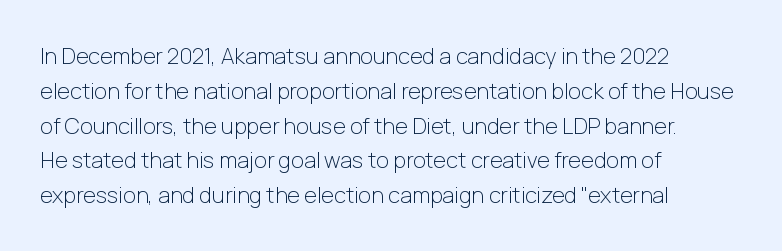
Q: Is the text bold? A: No.
Q: Is the text italic (slanted)? A: No, it is upright.
Q: Is the text underlined? A: No.
Q: How is the paragraph aligned? A: Left-aligned.
Q: Is the spacing between letters normal or unusually wide? A: Normal.
Q: Is the spacing between lines tight, normal or loose? A: Normal.
